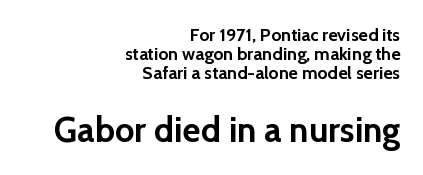
The image shows 35 px semibold sans-serif type, upright; set right-aligned, tight line spacing (1.06x), normal letter spacing, not underlined; the second (bottom) block is 1.94x larger; a medium x-height.
